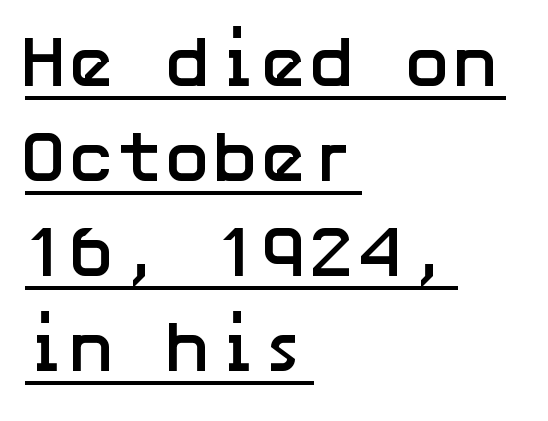
The line-height multiplier appears to be the usual default. Caption: standard tracking, unaltered. Does the type have serifs? No, each stem ends abruptly. The setting favours the left margin, as ordinary paragraphs usually do.
